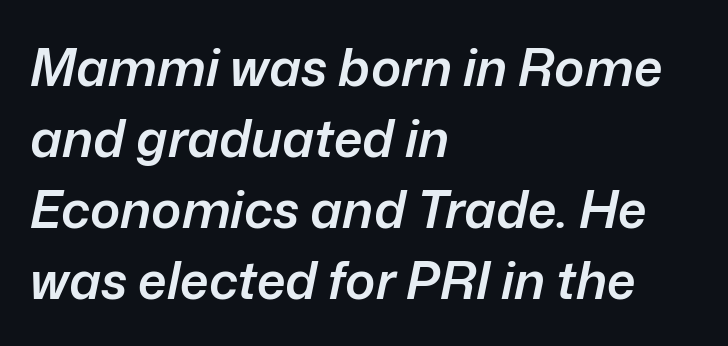
Each new line begins a customary step beneath the previous one. Which margin do the lines hug? The left one — the right edge is uneven. The axis of the letterforms is tilted away from vertical. A typesetter would call this proportional, since set widths differ per character. The foot of each line stays bare and open.
